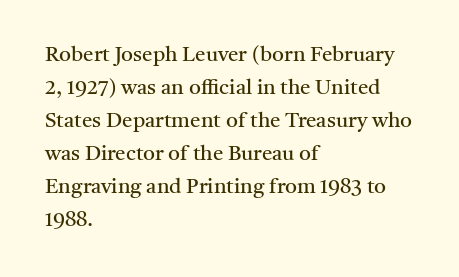
{"italic": "no", "bold": "no", "underline": "no", "align": "left", "line_spacing": "normal", "line_spacing_ratio": 1.57, "letter_spacing": "normal", "letter_spacing_em": 0.0, "glyph_px": 21}
